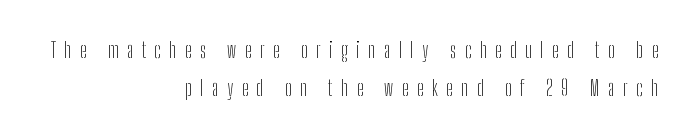
The image shows 22 px text type, upright; set right-aligned, line spacing 1.74x, unusually wide letter spacing (+0.39 em), not underlined.
